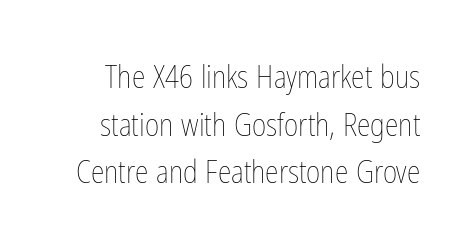
Summary of weight: not heavy and not bold. Nobody touched the tracking dial on this one. What's the leading like? Ordinary, nothing unusual. Nope, not italic — everything's standing straight. Clear beneath every line of the passage.
